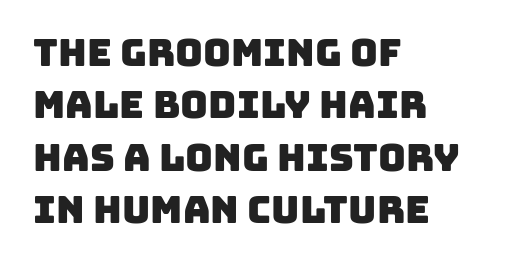
The image shows 38 px sans-serif type; set left-aligned, normal line spacing (1.38x), normal letter spacing, not underlined; low stroke contrast and a large x-height.
